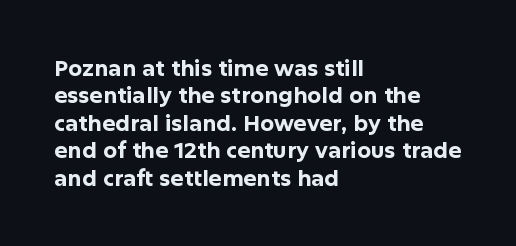
The image shows 22 px bold type, upright; set left-aligned, normal line spacing (1.25x), normal letter spacing, not underlined.
